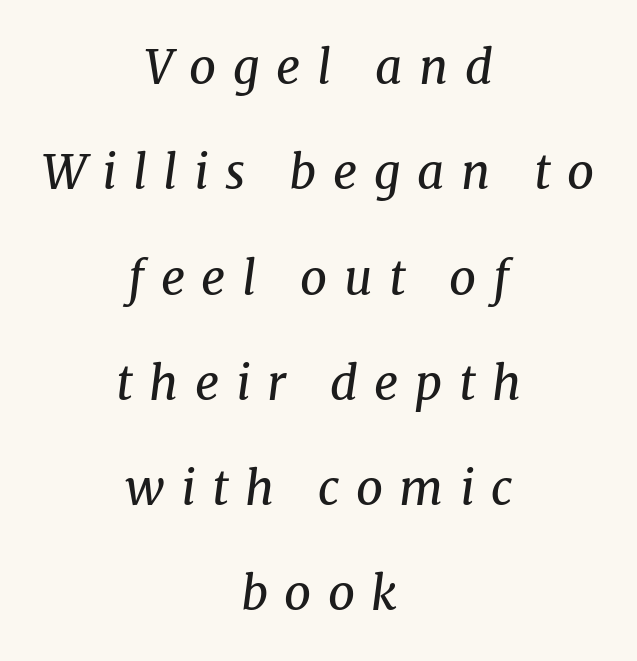
{"serif": "yes", "italic": "yes", "lean": "right", "slant_degrees": 8, "bold": "no", "weight": "regular", "width": "normal", "stroke_contrast": "medium", "x_height": "medium", "monospaced": "no", "underline": "no", "align": "center", "line_spacing": "loose", "line_spacing_ratio": 2.24, "letter_spacing": "wide", "letter_spacing_em": 0.35, "glyph_px": 47}
